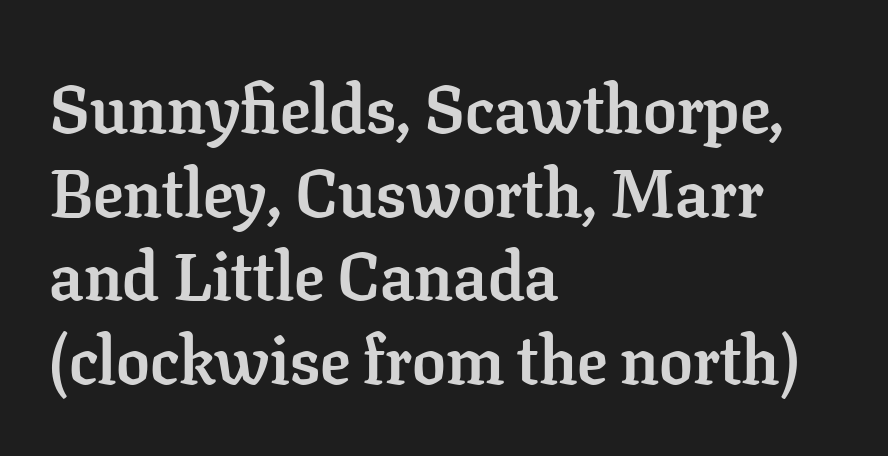
{"serif": "yes", "italic": "no", "bold": "yes", "weight": "semibold", "width": "normal", "stroke_contrast": "low", "x_height": "medium", "monospaced": "no", "underline": "no", "align": "left", "line_spacing": "normal", "line_spacing_ratio": 1.25, "letter_spacing": "normal", "letter_spacing_em": 0.0, "glyph_px": 67}
